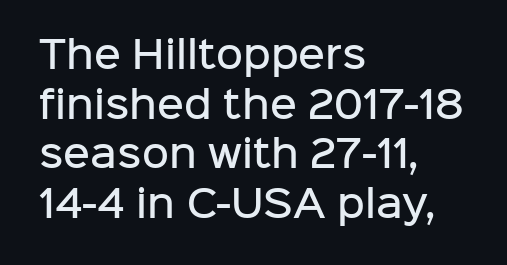
Q: Is the text bold? A: Semi-bold.
Q: Is the text italic (slanted)? A: No, it is upright.
Q: Is the typeface a serif or a sans-serif typeface? A: Sans-serif.
Q: Is the text underlined? A: No.
Q: How is the paragraph aligned? A: Left-aligned.
Q: Is the spacing between letters normal or unusually wide? A: Normal.
Q: Is the spacing between lines tight, normal or loose? A: Normal.
Q: Width (condensed, normal, or wide)? A: Normal.
Q: Stroke contrast? A: Low.
Q: x-height? A: Medium.
Q: Monospaced? A: No.
